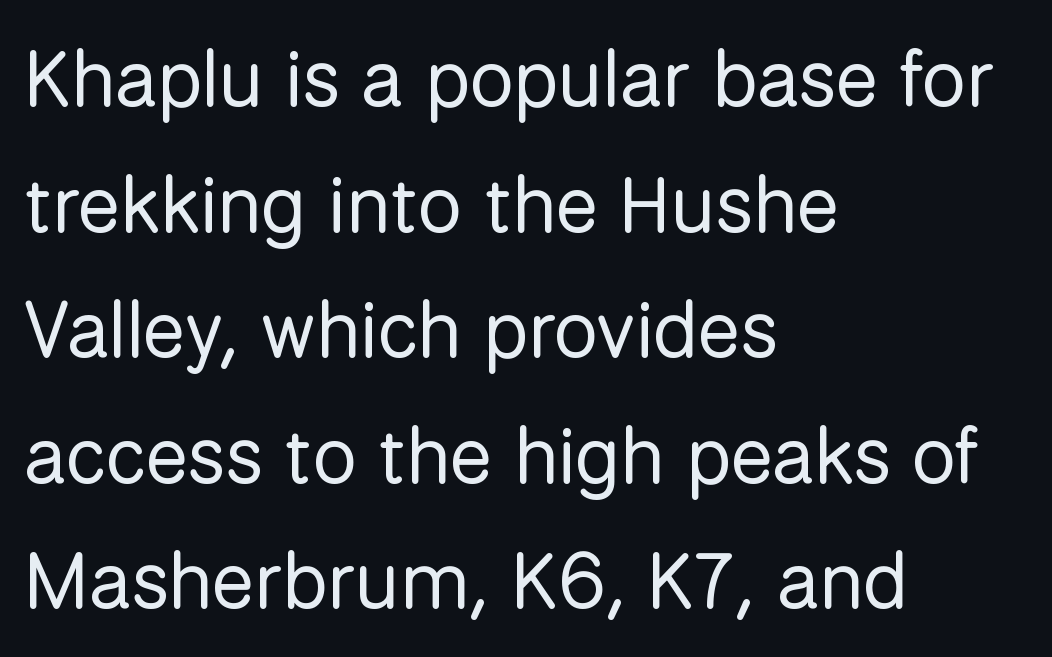
Q: Is the text bold? A: No.
Q: Is the text italic (slanted)? A: No, it is upright.
Q: Is the typeface a serif or a sans-serif typeface? A: Sans-serif.
Q: Is the text underlined? A: No.
Q: How is the paragraph aligned? A: Left-aligned.
Q: Is the spacing between letters normal or unusually wide? A: Normal.
Q: Is the spacing between lines tight, normal or loose? A: Normal.
Q: Width (condensed, normal, or wide)? A: Normal.
Q: Stroke contrast? A: Low.
Q: x-height? A: Medium.
Q: Monospaced? A: No.
